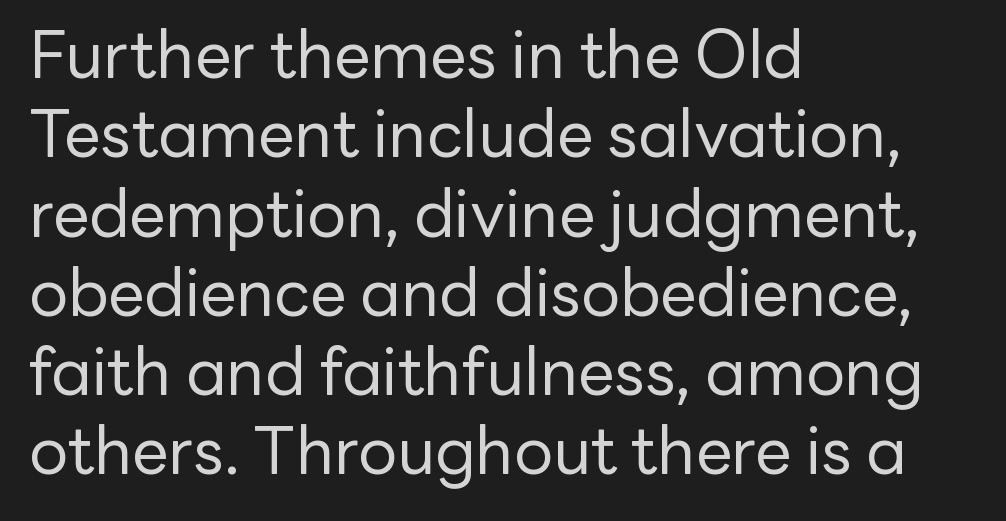
{"serif": "no", "italic": "no", "bold": "no", "weight": "regular", "width": "normal", "stroke_contrast": "low", "x_height": "medium", "monospaced": "no", "underline": "no", "align": "left", "line_spacing_ratio": 1.22, "letter_spacing": "normal", "letter_spacing_em": 0.0, "glyph_px": 65}
